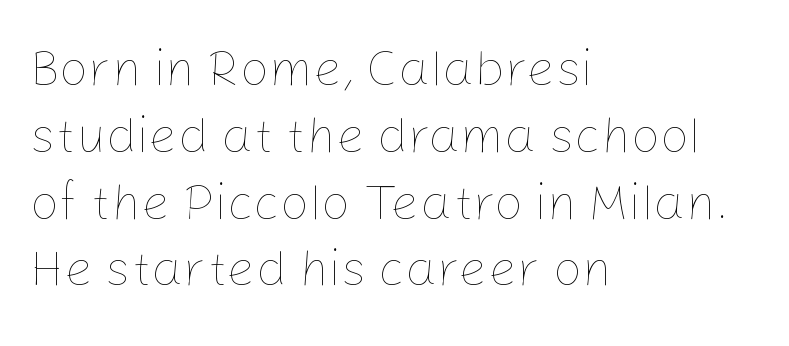
{"italic": "no", "bold": "no", "weight": "thin", "width": "normal", "stroke_contrast": "low", "x_height": "medium", "monospaced": "no", "underline": "no", "align": "left", "line_spacing": "normal", "line_spacing_ratio": 1.31, "letter_spacing": "normal", "letter_spacing_em": 0.0, "glyph_px": 51}
